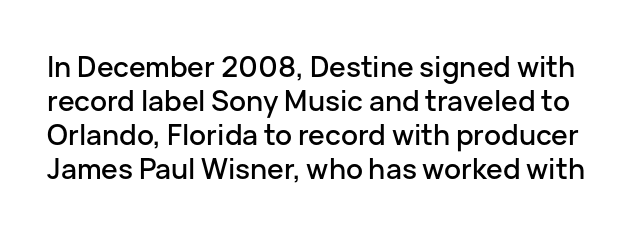
The face used here is a sans, in the tradition of grotesques and geometrics. This is the regular roman posture of the typeface. Clear beneath every line of the passage. Students, note that the glyphs here touch the page at normal intervals. Note the varied advance widths — an 'i' is clearly narrower than an 'm'.
